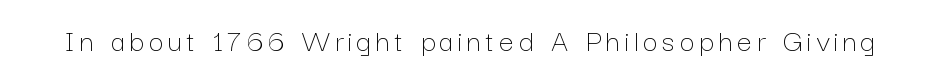
The image shows 33 px thin type, upright; set not underlined; low stroke contrast and a medium x-height.
